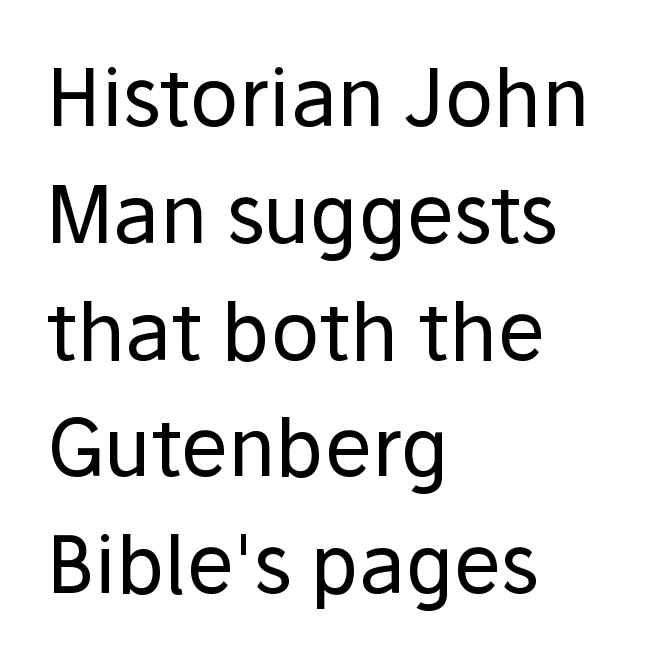
Proportional: the letters do not fall into vertical columns. Inter-character spacing is left at the font's built-in metrics. Ink coverage per letter is moderate at most. The passage shown is not underscored anywhere. Nothing sits at the stroke ends, so this counts as sans-serif.
